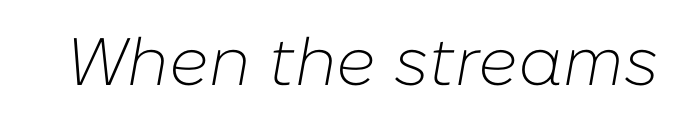
The typography opts for an oblique posture over an upright one. Anything drawn beneath the words? Only blank space. Counters stay open thanks to moderate or lighter strokes. These lines are rendered in a variable-pitch font.
